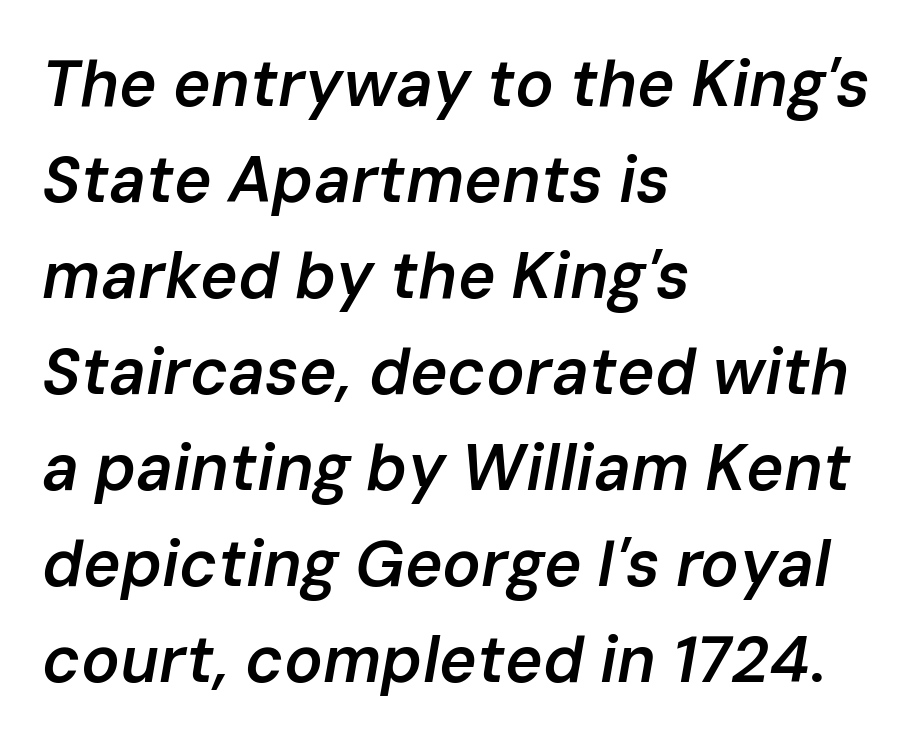
Q: Is the text bold? A: Semi-bold.
Q: Is the text italic (slanted)? A: Yes, it leans right by about 10 degrees.
Q: Is the text underlined? A: No.
Q: How is the paragraph aligned? A: Left-aligned.
Q: Is the spacing between letters normal or unusually wide? A: Normal.
Q: Is the spacing between lines tight, normal or loose? A: Normal.
Q: Width (condensed, normal, or wide)? A: Normal.
Q: Stroke contrast? A: Low.
Q: x-height? A: Medium.
Q: Monospaced? A: No.
